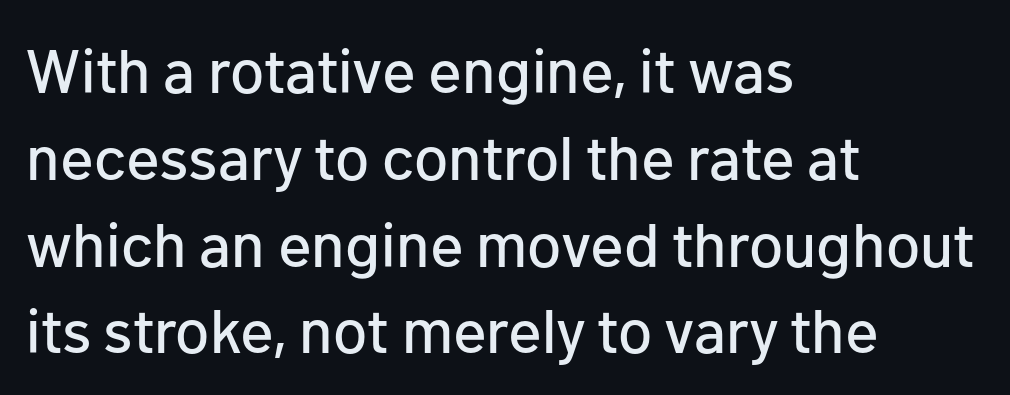
The leading is moderate, giving the passage an even texture. The letters advance in unequal steps, a hallmark of proportional type. Which margin do the lines hug? The left one — the right edge is uneven. Stroke terminals: plain, sans-serif. Descenders are the only things crossing below the line.
